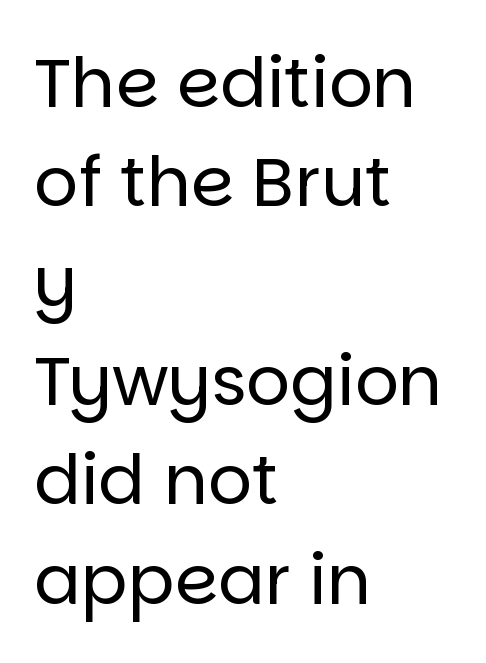
{"serif": "no", "italic": "no", "bold": "no", "weight": "regular", "width": "normal", "stroke_contrast": "low", "x_height": "large", "monospaced": "no", "underline": "no", "align": "left", "line_spacing": "normal", "line_spacing_ratio": 1.44, "letter_spacing": "normal", "letter_spacing_em": 0.0, "glyph_px": 69}
